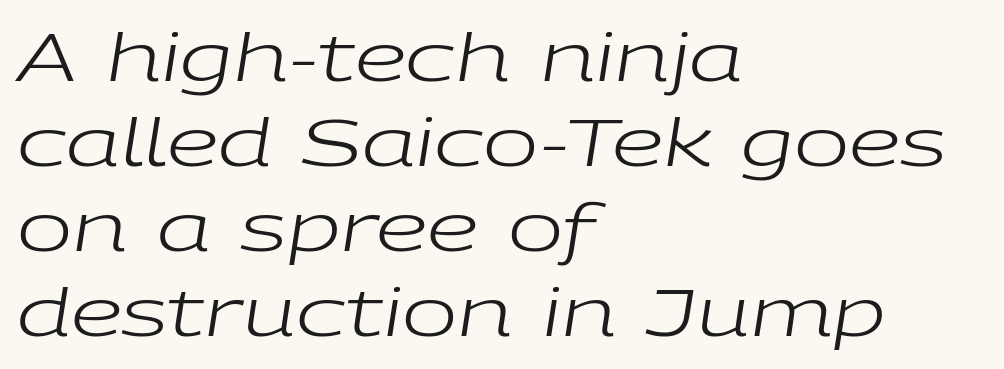
Q: Is the text bold? A: No.
Q: Is the text italic (slanted)? A: Yes, it leans right by about 9 degrees.
Q: Is the text underlined? A: No.
Q: How is the paragraph aligned? A: Left-aligned.
Q: Is the spacing between letters normal or unusually wide? A: Normal.
Q: Is the spacing between lines tight, normal or loose? A: Normal.
Q: Width (condensed, normal, or wide)? A: Wide.
Q: Stroke contrast? A: Low.
Q: x-height? A: Medium.
Q: Monospaced? A: No.
